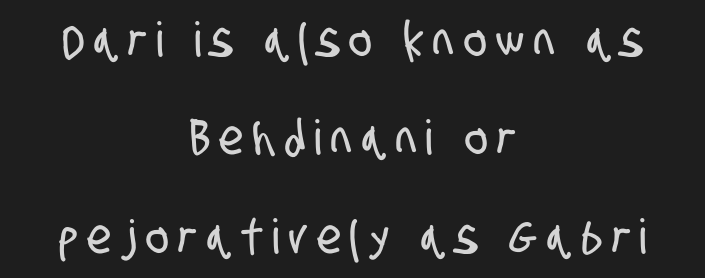
The image shows 48 px condensed sans-serif type; set centered, loose line spacing (2.05x), unusually wide letter spacing (+0.21 em), not underlined; low stroke contrast and a large x-height.
